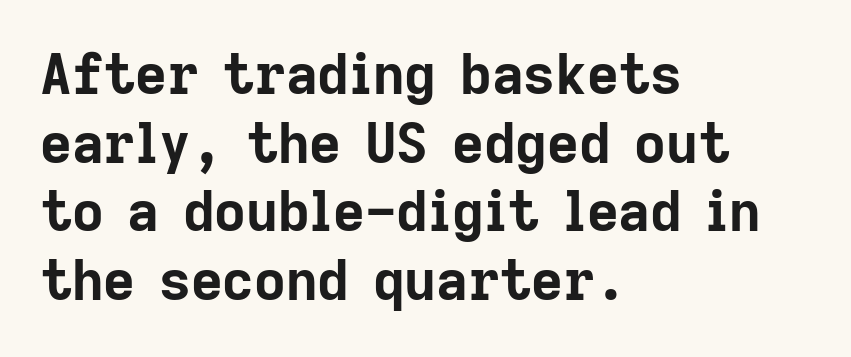
The image shows 55 px bold sans-serif type, upright; set left-aligned, normal line spacing (1.25x), normal letter spacing, not underlined; low stroke contrast and a medium x-height.
